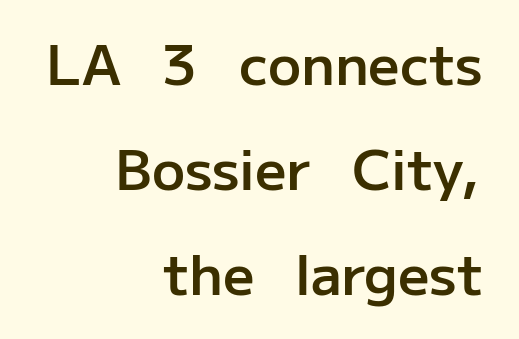
{"serif": "no", "italic": "no", "bold": "semi", "weight": "semibold", "width": "normal", "stroke_contrast": "low", "x_height": "medium", "monospaced": "no", "underline": "no", "align": "right", "line_spacing": "loose", "line_spacing_ratio": 1.91, "letter_spacing": "normal", "letter_spacing_em": 0.0, "glyph_px": 55}
